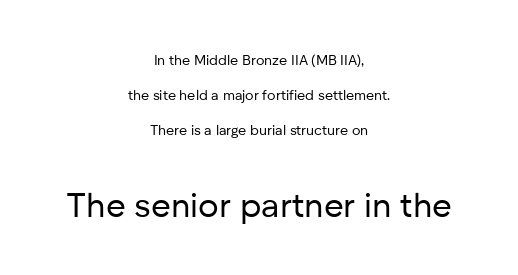
{"serif": "no", "italic": "no", "bold": "no", "weight": "regular", "width": "normal", "stroke_contrast": "low", "x_height": "medium", "monospaced": "no", "underline": "no", "align": "center", "line_spacing": "loose", "line_spacing_ratio": 2.5, "letter_spacing": "normal", "letter_spacing_em": 0.0, "larger_block": "second", "size_ratio": 2.43, "glyph_px": 34}
